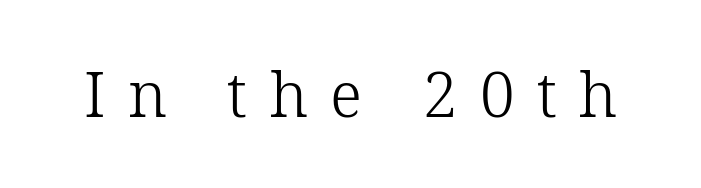
The image shows 62 px light serif type, upright; set unusually wide letter spacing (+0.36 em), not underlined; low stroke contrast and a medium x-height.
